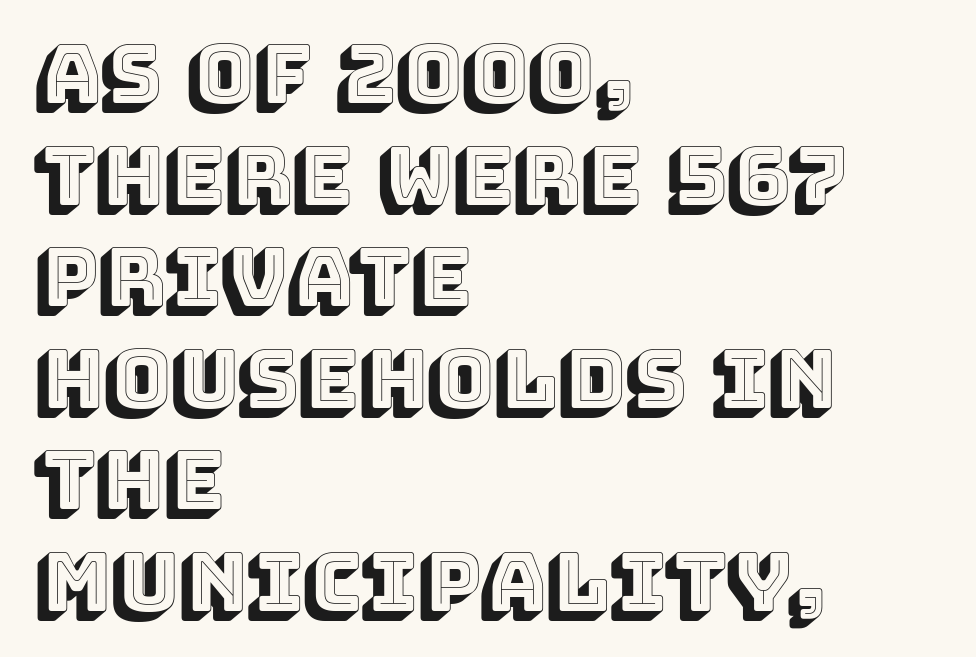
Between one letter and the next there's only the usual sliver of space. The words here are not underlined. The letters advance in unequal steps, a hallmark of proportional type. In terms of posture, this sample is upright.
